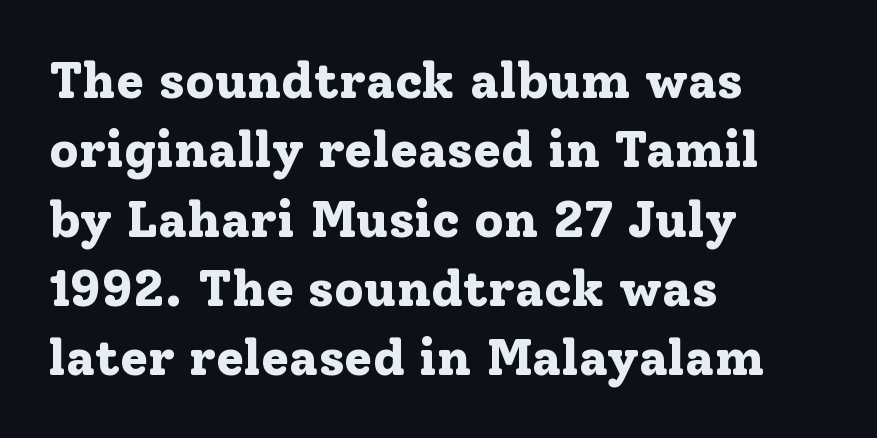
The image shows 51 px bold serif type, upright; set left-aligned, normal line spacing (1.36x), normal letter spacing, not underlined; low stroke contrast and a medium x-height.
